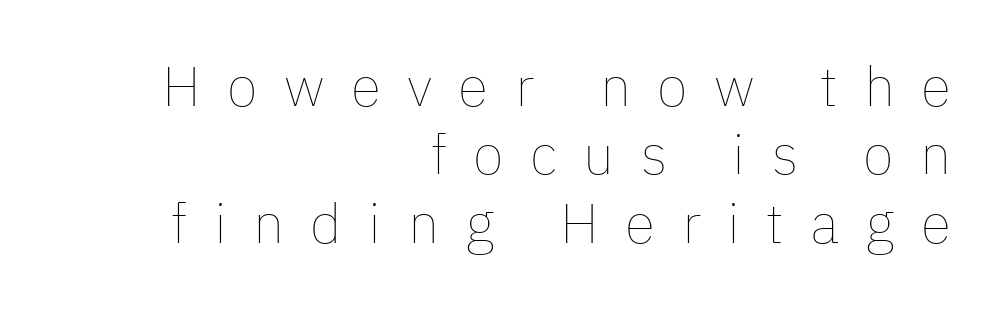
Q: Is the text bold? A: No.
Q: Is the text italic (slanted)? A: No, it is upright.
Q: Is the text underlined? A: No.
Q: How is the paragraph aligned? A: Right-aligned.
Q: Is the spacing between letters normal or unusually wide? A: Unusually wide.
Q: Width (condensed, normal, or wide)? A: Normal.
Q: Stroke contrast? A: Low.
Q: x-height? A: Medium.
Q: Monospaced? A: No.
